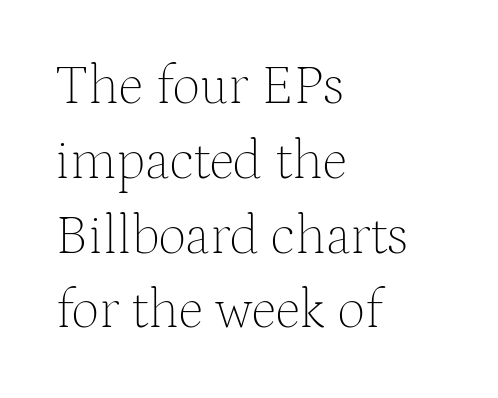
Q: Is the text bold? A: No.
Q: Is the text italic (slanted)? A: No, it is upright.
Q: Is the typeface a serif or a sans-serif typeface? A: Serif.
Q: Is the text underlined? A: No.
Q: How is the paragraph aligned? A: Left-aligned.
Q: Is the spacing between letters normal or unusually wide? A: Normal.
Q: Is the spacing between lines tight, normal or loose? A: Normal.
Q: Width (condensed, normal, or wide)? A: Normal.
Q: Stroke contrast? A: Medium.
Q: x-height? A: Medium.
Q: Monospaced? A: No.
